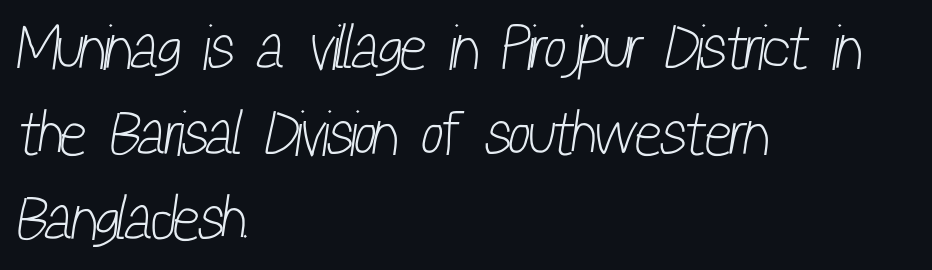
The image shows 63 px light, condensed sans-serif type; set left-aligned, normal line spacing (1.36x), normal letter spacing, not underlined; low stroke contrast and a medium x-height.
